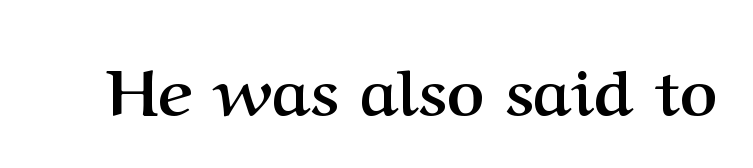
Q: Is the text bold? A: Yes.
Q: Is the text italic (slanted)? A: No, it is upright.
Q: Is the typeface a serif or a sans-serif typeface? A: Serif.
Q: Is the text underlined? A: No.
Q: Is the spacing between letters normal or unusually wide? A: Normal.
Q: Width (condensed, normal, or wide)? A: Normal.
Q: Stroke contrast? A: Medium.
Q: x-height? A: Medium.
Q: Monospaced? A: No.
